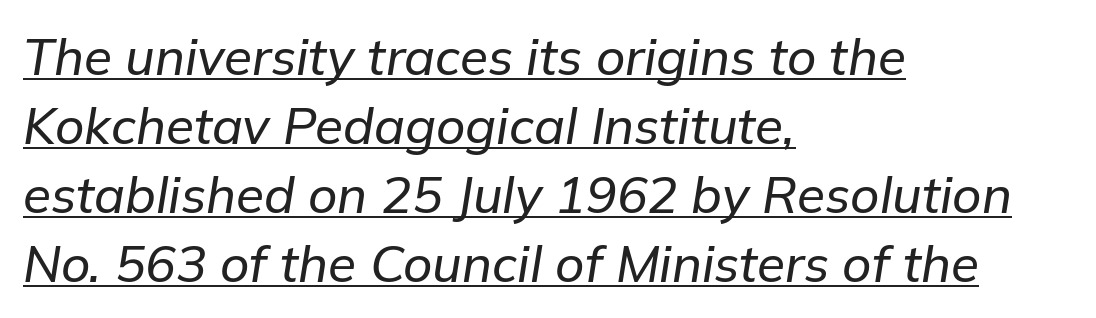
The image shows 51 px text type, italic (leaning right); set left-aligned, normal line spacing (1.35x), normal letter spacing, underlined; low stroke contrast and a medium x-height.
